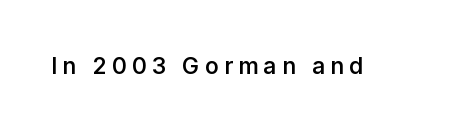
{"italic": "no", "bold": "semi", "underline": "no", "letter_spacing": "wide", "letter_spacing_em": 0.22, "glyph_px": 23}
